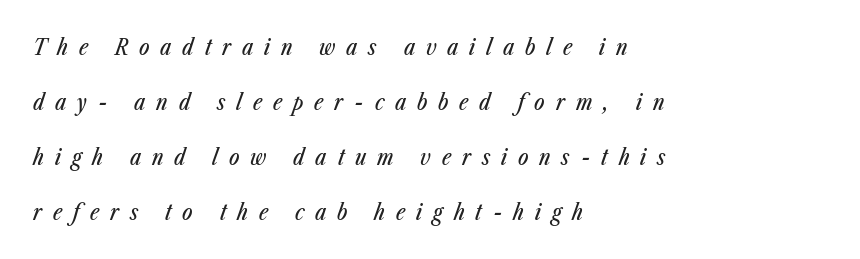
This sample uses an oblique cut, with every glyph tilted off the vertical. This rendering features lettering with no underline. These lines are set flush left with a ragged right edge. The block of text is sparse from top to bottom, with ample space between rows. The line texture is sparse and dotted thanks to wide tracking.
